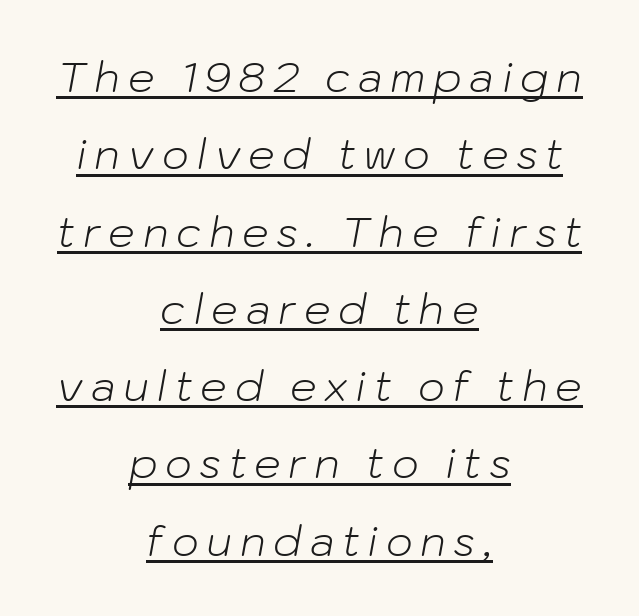
Q: Is the text bold? A: No.
Q: Is the text italic (slanted)? A: Yes, it leans right by about 10 degrees.
Q: Is the text underlined? A: Yes.
Q: How is the paragraph aligned? A: Centered.
Q: Width (condensed, normal, or wide)? A: Normal.
Q: Stroke contrast? A: Low.
Q: x-height? A: Medium.
Q: Monospaced? A: No.
